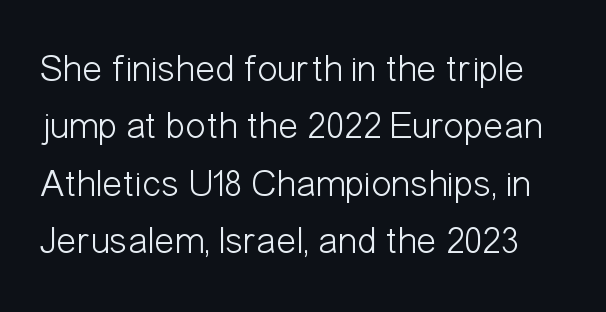
Q: Is the text bold? A: No.
Q: Is the text italic (slanted)? A: No, it is upright.
Q: Is the typeface a serif or a sans-serif typeface? A: Sans-serif.
Q: Is the text underlined? A: No.
Q: Is the spacing between letters normal or unusually wide? A: Normal.
Q: Is the spacing between lines tight, normal or loose? A: Normal.
Q: Width (condensed, normal, or wide)? A: Condensed.
Q: Stroke contrast? A: Low.
Q: x-height? A: Medium.
Q: Monospaced? A: No.
